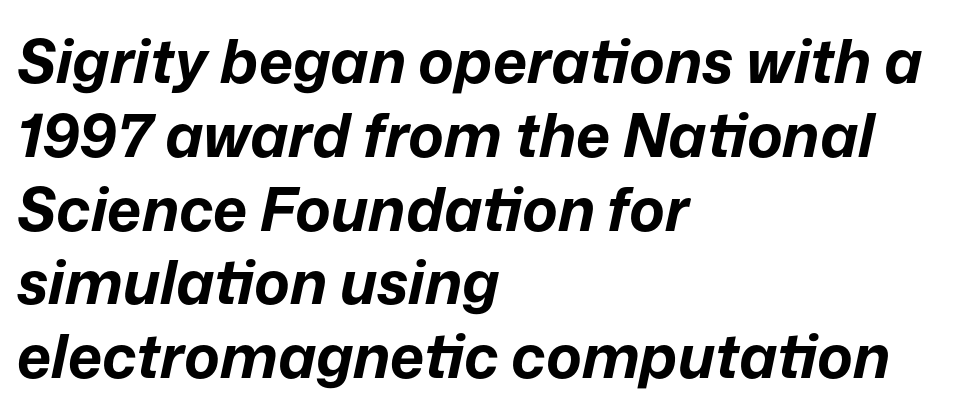
{"italic": "yes", "lean": "right", "slant_degrees": 12, "bold": "yes", "weight": "bold", "width": "normal", "stroke_contrast": "low", "x_height": "medium", "monospaced": "no", "underline": "no", "align": "left", "line_spacing_ratio": 1.23, "letter_spacing": "normal", "letter_spacing_em": 0.0, "glyph_px": 60}
